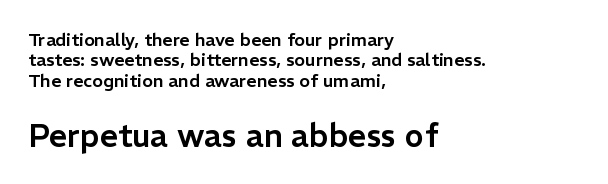
Q: Is the text italic (slanted)? A: No, it is upright.
Q: Is the typeface a serif or a sans-serif typeface? A: Sans-serif.
Q: Is the text underlined? A: No.
Q: How is the paragraph aligned? A: Left-aligned.
Q: Is the spacing between letters normal or unusually wide? A: Normal.
Q: Is the spacing between lines tight, normal or loose? A: Tight.
Q: Which block of text is set in a larger size, the first (top) or the second (bottom)? A: The second (bottom) one.
Q: Width (condensed, normal, or wide)? A: Normal.
Q: Stroke contrast? A: Low.
Q: x-height? A: Medium.
Q: Monospaced? A: No.
